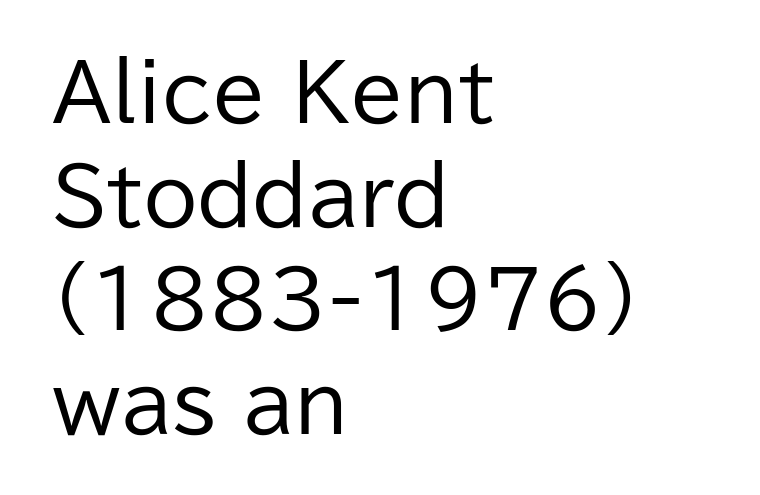
Q: Is the text bold? A: No.
Q: Is the text italic (slanted)? A: No, it is upright.
Q: Is the typeface a serif or a sans-serif typeface? A: Sans-serif.
Q: Is the text underlined? A: No.
Q: How is the paragraph aligned? A: Left-aligned.
Q: Is the spacing between letters normal or unusually wide? A: Normal.
Q: Is the spacing between lines tight, normal or loose? A: Normal.
Q: Width (condensed, normal, or wide)? A: Normal.
Q: Stroke contrast? A: Low.
Q: x-height? A: Medium.
Q: Monospaced? A: No.
